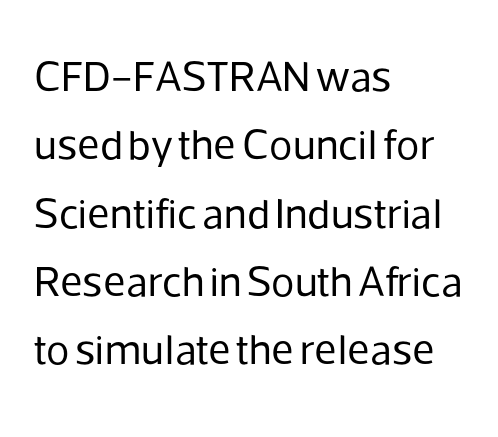
{"serif": "no", "italic": "no", "bold": "no", "weight": "regular", "width": "normal", "stroke_contrast": "low", "x_height": "medium", "monospaced": "no", "underline": "no", "align": "left", "line_spacing": "normal", "line_spacing_ratio": 1.59, "letter_spacing": "normal", "letter_spacing_em": 0.0, "glyph_px": 43}
